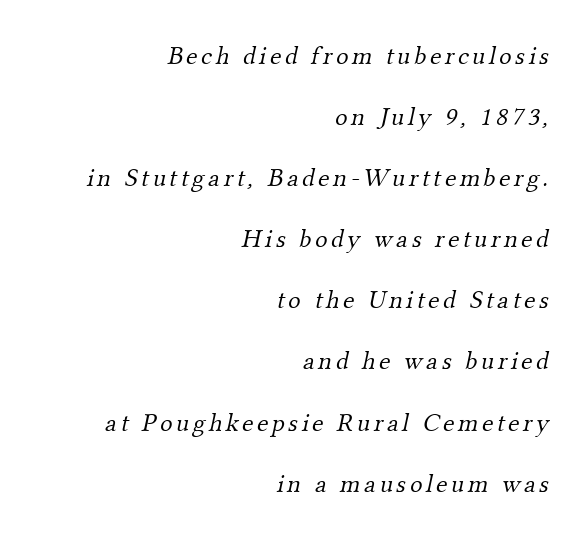
{"bold": "no", "underline": "no", "align": "right", "line_spacing": "loose", "line_spacing_ratio": 2.35, "glyph_px": 26}
